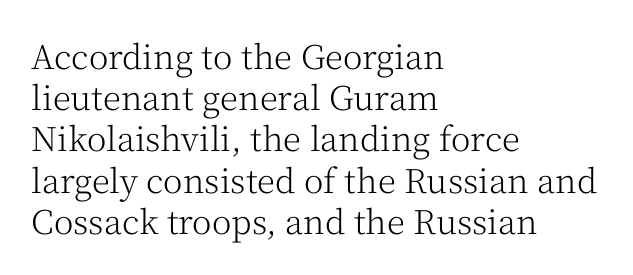
Q: Is the text bold? A: No.
Q: Is the text italic (slanted)? A: No, it is upright.
Q: Is the typeface a serif or a sans-serif typeface? A: Serif.
Q: Is the text underlined? A: No.
Q: How is the paragraph aligned? A: Left-aligned.
Q: Is the spacing between letters normal or unusually wide? A: Normal.
Q: Is the spacing between lines tight, normal or loose? A: Normal.
Q: Width (condensed, normal, or wide)? A: Normal.
Q: Stroke contrast? A: Medium.
Q: x-height? A: Medium.
Q: Monospaced? A: No.
